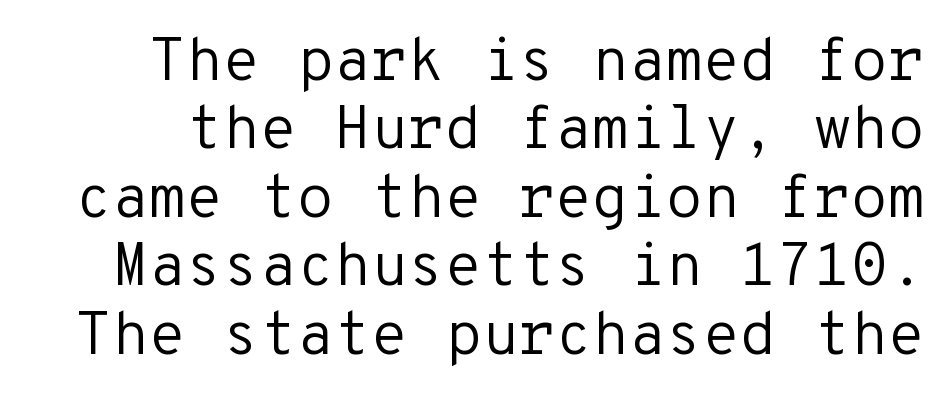
Q: Is the text bold? A: No.
Q: Is the text italic (slanted)? A: No, it is upright.
Q: Is the typeface a serif or a sans-serif typeface? A: Sans-serif.
Q: Is the text underlined? A: No.
Q: Is the spacing between letters normal or unusually wide? A: Normal.
Q: Is the spacing between lines tight, normal or loose? A: Tight.
Q: Width (condensed, normal, or wide)? A: Normal.
Q: Stroke contrast? A: Low.
Q: x-height? A: Medium.
Q: Monospaced? A: Yes.
